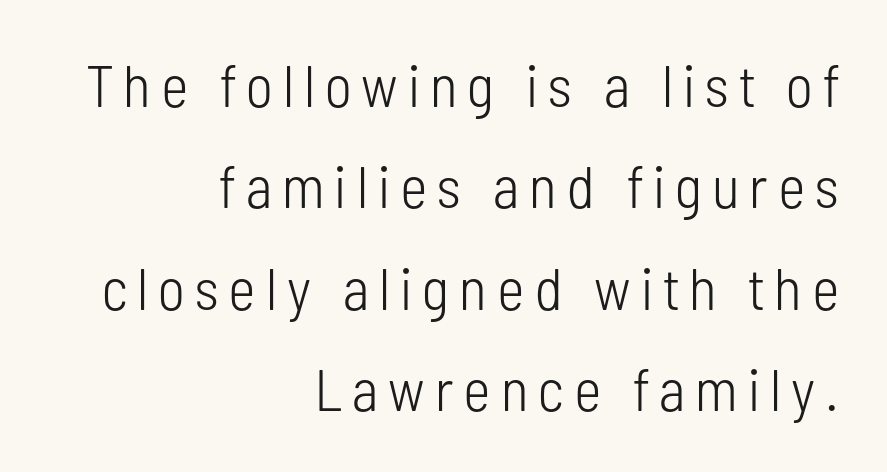
Q: Is the text bold? A: No.
Q: Is the text italic (slanted)? A: No, it is upright.
Q: Is the typeface a serif or a sans-serif typeface? A: Sans-serif.
Q: Is the text underlined? A: No.
Q: How is the paragraph aligned? A: Right-aligned.
Q: Width (condensed, normal, or wide)? A: Condensed.
Q: Stroke contrast? A: Low.
Q: x-height? A: Medium.
Q: Monospaced? A: No.
